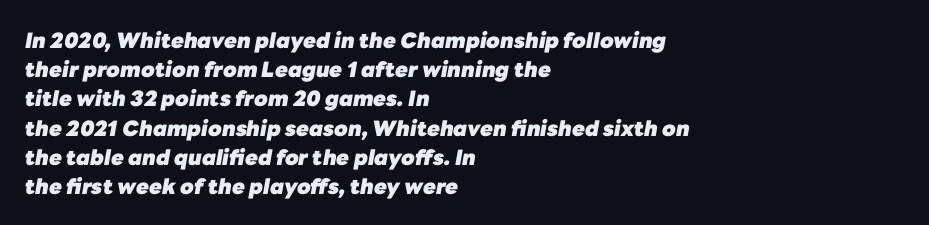
{"italic": "yes", "lean": "right", "slant_degrees": 10, "bold": "yes", "underline": "no", "align": "left", "line_spacing": "normal", "line_spacing_ratio": 1.39, "letter_spacing": "normal", "letter_spacing_em": 0.0, "glyph_px": 21}
